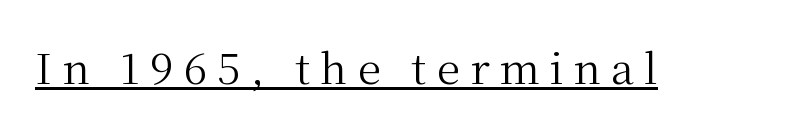
{"serif": "yes", "italic": "no", "bold": "no", "weight": "regular", "width": "normal", "stroke_contrast": "medium", "x_height": "medium", "monospaced": "no", "underline": "yes", "letter_spacing": "wide", "letter_spacing_em": 0.24, "glyph_px": 42}
